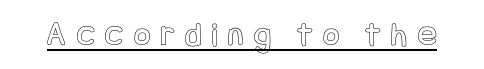
Q: Is the text italic (slanted)? A: No, it is upright.
Q: Is the text underlined? A: Yes.
Q: Is the spacing between letters normal or unusually wide? A: Unusually wide.
Q: Width (condensed, normal, or wide)? A: Condensed.
Q: x-height? A: Large.
